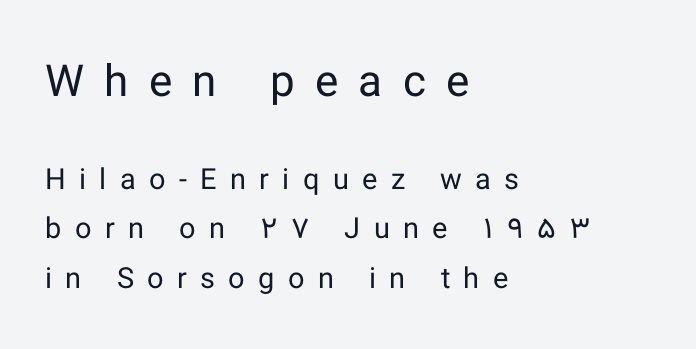
Of the two passages, the one on top uses the larger point size. Words appear elongated and porous because spacing is wide. This rendering features lettering with no underline. Do the characters align in a grid? No, the font is proportional. Leading matches the norm, producing a regular column.
